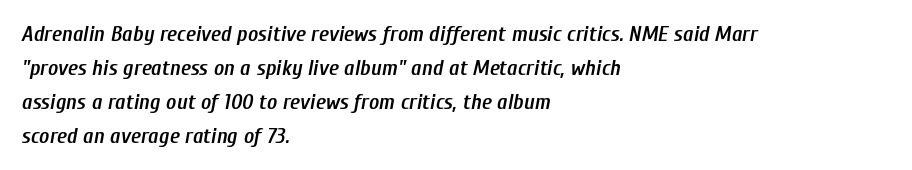
Q: Is the text bold? A: Semi-bold.
Q: Is the text italic (slanted)? A: Yes, it leans right by about 10 degrees.
Q: Is the text underlined? A: No.
Q: How is the paragraph aligned? A: Left-aligned.
Q: Is the spacing between letters normal or unusually wide? A: Normal.
Q: Is the spacing between lines tight, normal or loose? A: Normal.
